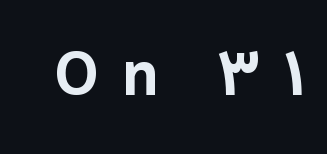
Q: Is the text bold? A: Yes.
Q: Is the text italic (slanted)? A: No, it is upright.
Q: Is the typeface a serif or a sans-serif typeface? A: Sans-serif.
Q: Is the text underlined? A: No.
Q: Is the spacing between letters normal or unusually wide? A: Unusually wide.
Q: Width (condensed, normal, or wide)? A: Normal.
Q: Stroke contrast? A: Low.
Q: x-height? A: Medium.
Q: Monospaced? A: No.
